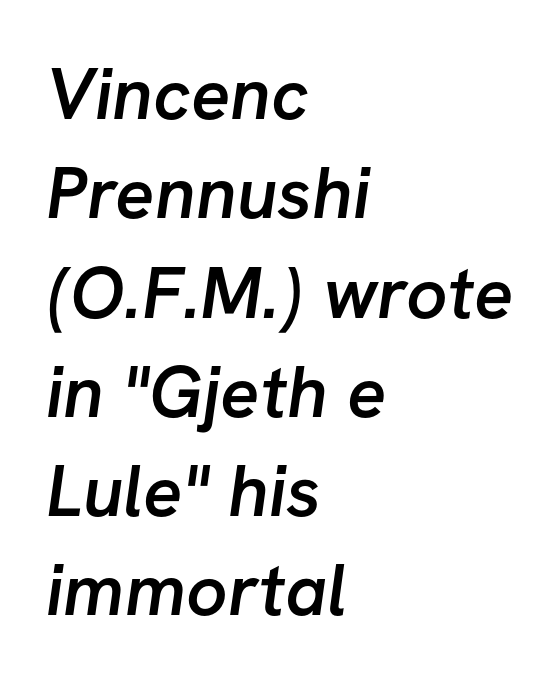
The characters look somewhat weighty, a semibold short of true bold. You could not count columns in this text — the font is proportionally spaced. The rendering keeps characters at their native spacing. The strip under each line holds only bare page. Line beginnings align vertically; line endings do not.
